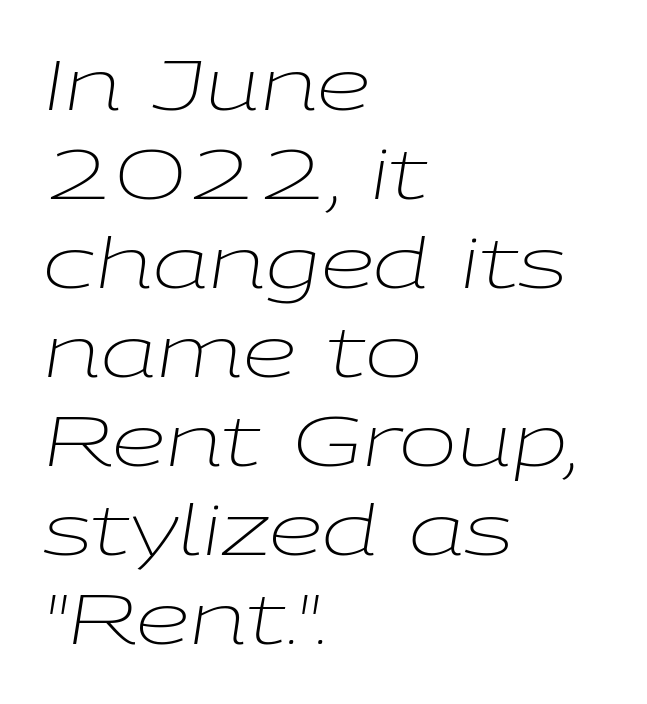
The zone under the glyphs is completely vacant. There is no visible air inserted between adjacent glyphs. Vertically, the passage feels balanced, rows spaced as you'd expect. The typesetting does not lean heavy: it is not bold. Is this a fixed-width face? No — the glyphs have proportional, varying widths. The axis of the letterforms is tilted away from vertical.
